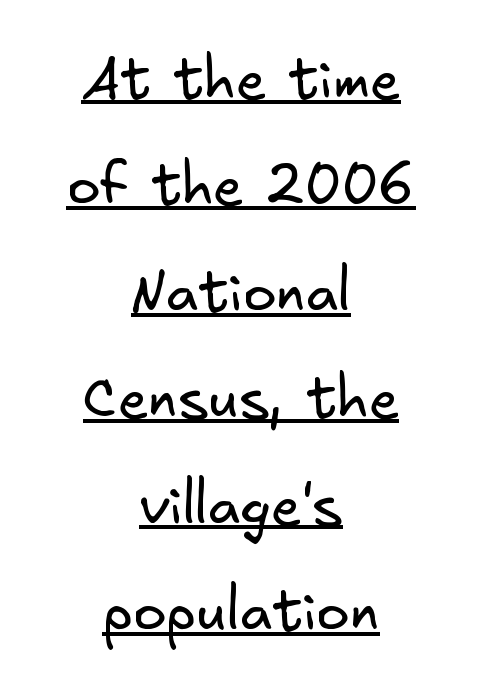
The image shows 56 px regular-weight sans-serif type; set centered, loose line spacing (1.9x), normal letter spacing, underlined; low stroke contrast and a small x-height.
